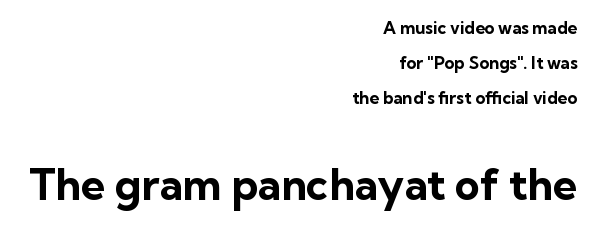
{"serif": "no", "italic": "no", "bold": "yes", "weight": "bold", "width": "normal", "stroke_contrast": "low", "x_height": "medium", "monospaced": "no", "underline": "no", "align": "right", "line_spacing": "loose", "line_spacing_ratio": 2.07, "letter_spacing": "normal", "letter_spacing_em": 0.0, "larger_block": "second", "size_ratio": 2.53, "glyph_px": 43}
